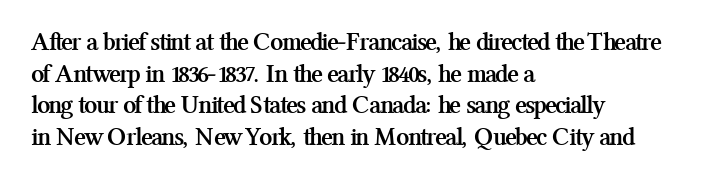
I'd describe the lettering as bold — thick and assertive. Words appear dense and cohesive because spacing is normal. Reading down the block, your eye returns to a fixed left position each line. The lettering holds an erect, upright posture throughout. Descender tails drop into unmarked territory.
